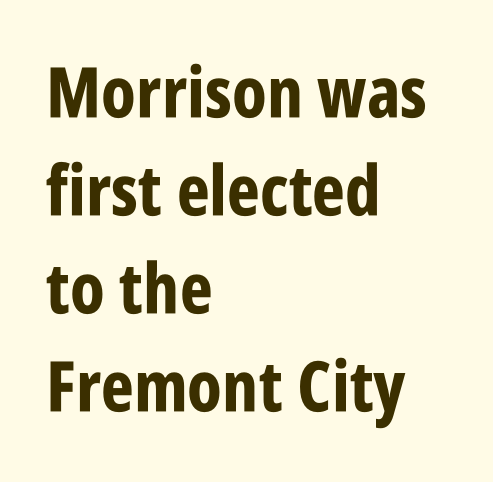
Classification — sans serif. Varying glyph widths throughout — classic text-font behaviour. Caption: standard tracking, unaltered. Type without underlining.
